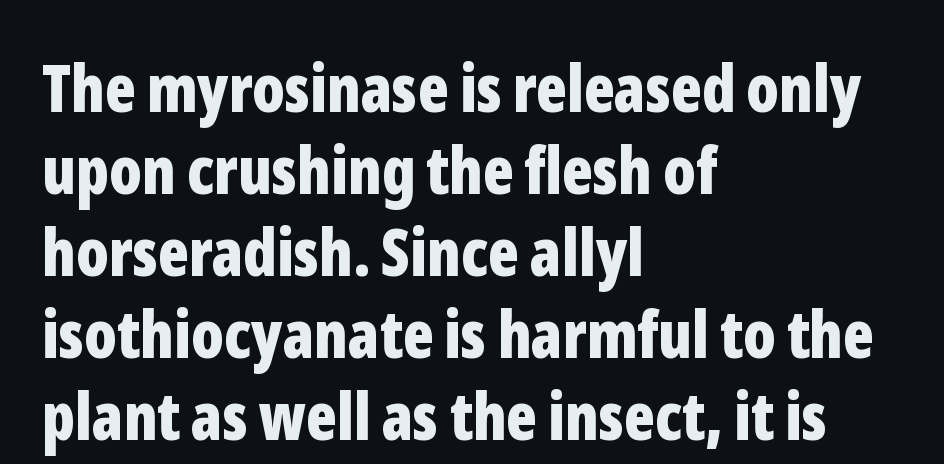
The image shows 65 px bold, condensed sans-serif type, upright; set left-aligned, normal line spacing (1.26x), normal letter spacing, not underlined; low stroke contrast and a medium x-height.
